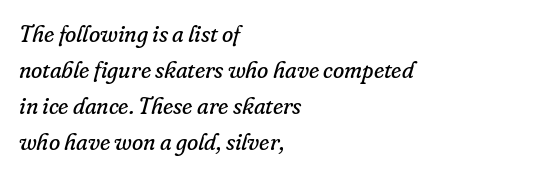
{"italic": "yes", "lean": "right", "slant_degrees": 16, "bold": "no", "underline": "no", "align": "left", "line_spacing": "normal", "line_spacing_ratio": 1.56, "letter_spacing": "normal", "letter_spacing_em": 0.0, "glyph_px": 23}
